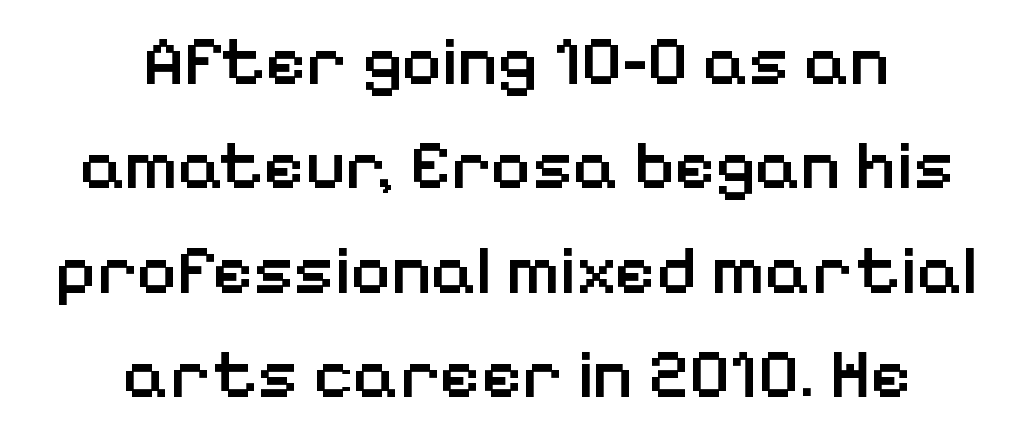
Q: Is the text bold? A: Semi-bold.
Q: Is the text italic (slanted)? A: No, it is upright.
Q: Is the typeface a serif or a sans-serif typeface? A: Sans-serif.
Q: Is the text underlined? A: No.
Q: How is the paragraph aligned? A: Centered.
Q: Is the spacing between letters normal or unusually wide? A: Normal.
Q: Is the spacing between lines tight, normal or loose? A: Normal.
Q: Width (condensed, normal, or wide)? A: Normal.
Q: Stroke contrast? A: Low.
Q: x-height? A: Medium.
Q: Monospaced? A: No.
